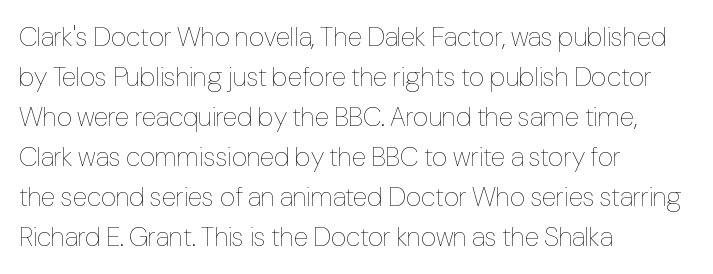
The image shows 27 px text type, upright; set left-aligned, normal line spacing (1.48x), normal letter spacing, not underlined.
